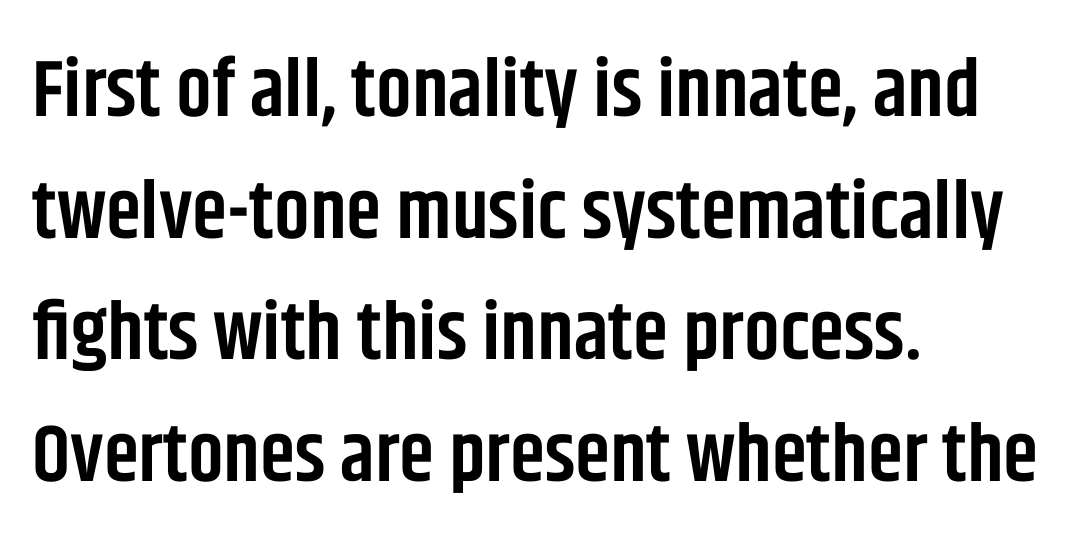
The image shows 80 px semibold, condensed sans-serif type, upright; set left-aligned, normal line spacing (1.52x), normal letter spacing, not underlined; low stroke contrast and a large x-height.
